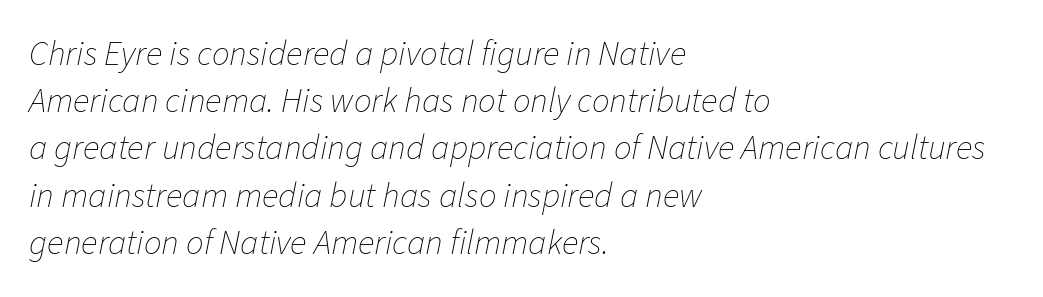
{"italic": "yes", "lean": "right", "slant_degrees": 11, "bold": "no", "weight": "thin", "width": "normal", "stroke_contrast": "low", "x_height": "medium", "monospaced": "no", "underline": "no", "align": "left", "line_spacing": "normal", "line_spacing_ratio": 1.35, "letter_spacing": "normal", "letter_spacing_em": 0.0, "glyph_px": 35}
